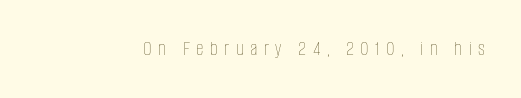
{"italic": "no", "bold": "no", "underline": "no", "letter_spacing": "wide", "letter_spacing_em": 0.31, "glyph_px": 21}
